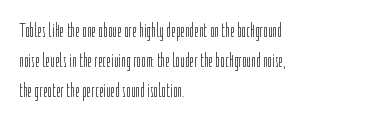
Rule under the text: the space is simply empty. Upright lettering throughout. This rendering leaves character spacing at its baseline value. If you drew a ruler down the left edge, every line would touch it. Is there much room between lines? A standard amount, neither cramped nor airy. This reads as an unemphasized weight, regular at the heaviest.
